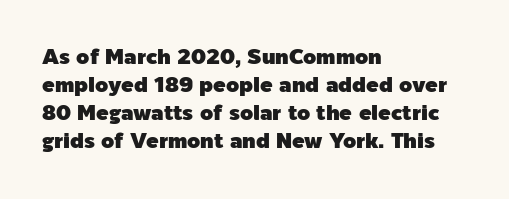
Q: Is the text italic (slanted)? A: No, it is upright.
Q: Is the text underlined? A: No.
Q: How is the paragraph aligned? A: Left-aligned.
Q: Is the spacing between letters normal or unusually wide? A: Normal.
Q: Is the spacing between lines tight, normal or loose? A: Normal.
